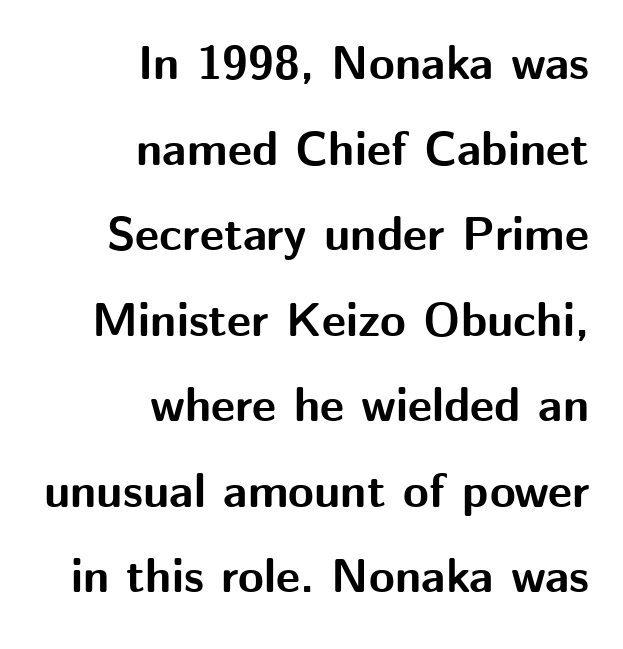
{"serif": "no", "italic": "no", "bold": "yes", "weight": "bold", "width": "normal", "stroke_contrast": "medium", "x_height": "medium", "monospaced": "no", "underline": "no", "align": "right", "line_spacing_ratio": 1.82, "letter_spacing": "normal", "letter_spacing_em": 0.0, "glyph_px": 47}
